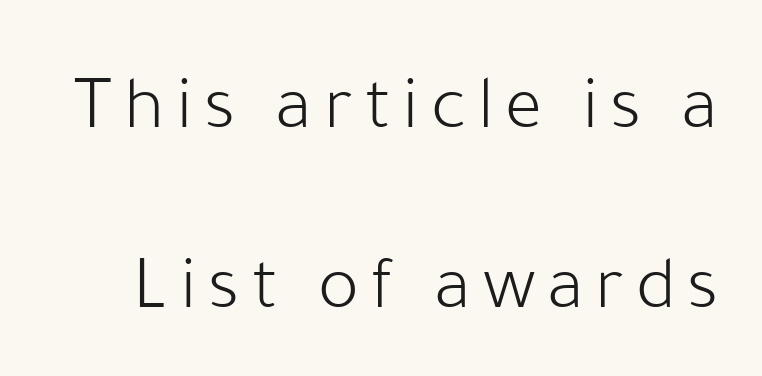
Counters stay open thanks to moderate or lighter strokes. Has an underline been added? It has not. Each letter's strokes conclude bluntly, with no projecting serifs. The letters stand straight up with perfectly vertical stems.
